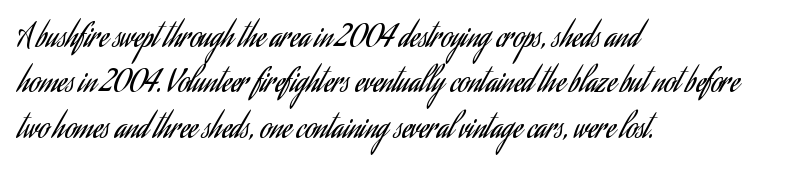
Q: Is the text bold? A: No.
Q: Is the text italic (slanted)? A: Yes.
Q: Is the typeface a serif or a sans-serif typeface? A: Sans-serif.
Q: Is the text underlined? A: No.
Q: How is the paragraph aligned? A: Left-aligned.
Q: Is the spacing between letters normal or unusually wide? A: Normal.
Q: Is the spacing between lines tight, normal or loose? A: Normal.
Q: Width (condensed, normal, or wide)? A: Condensed.
Q: Stroke contrast? A: Low.
Q: x-height? A: Small.
Q: Monospaced? A: No.
